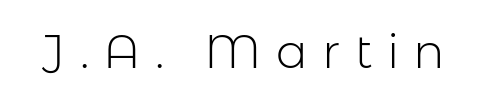
{"serif": "no", "italic": "no", "bold": "no", "weight": "light", "width": "normal", "stroke_contrast": "low", "x_height": "medium", "monospaced": "no", "underline": "no", "letter_spacing": "wide", "letter_spacing_em": 0.3, "glyph_px": 47}
